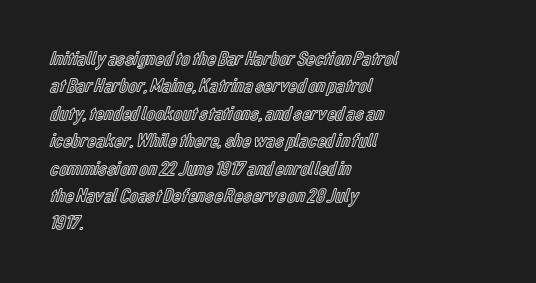
{"underline": "no", "align": "left", "line_spacing": "normal", "line_spacing_ratio": 1.37, "letter_spacing": "normal", "letter_spacing_em": 0.0, "glyph_px": 20}
